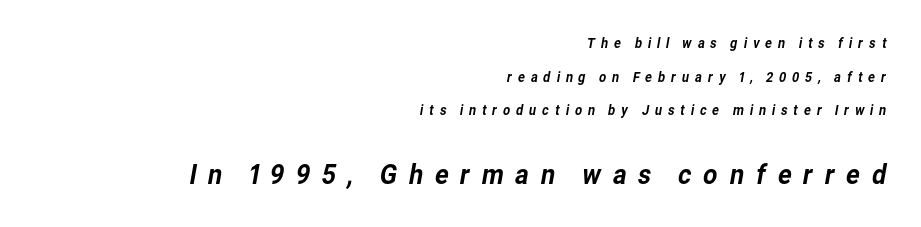
The image shows 28 px sans-serif type; set right-aligned, loose line spacing (2.4x), unusually wide letter spacing (+0.37 em), not underlined; the second (bottom) block is 2.0x larger; low stroke contrast and a medium x-height.
